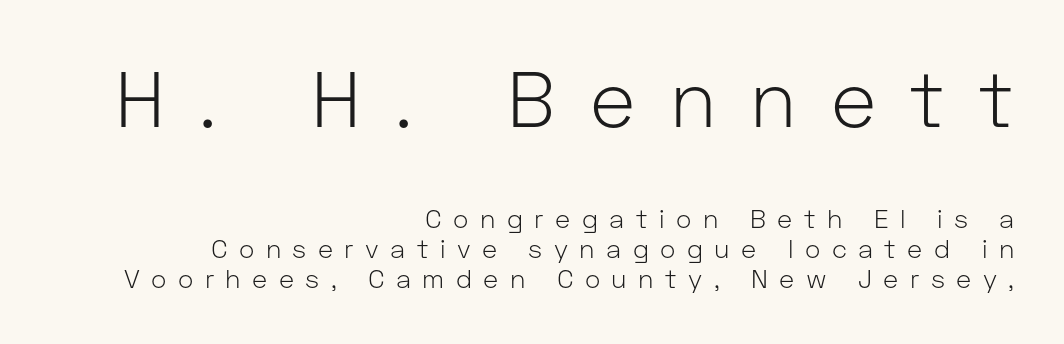
The image shows 78 px light sans-serif type, upright; set right-aligned, tight line spacing (1.15x), unusually wide letter spacing (+0.44 em), not underlined; the first (top) block is 3.0x larger; low stroke contrast and a medium x-height.
